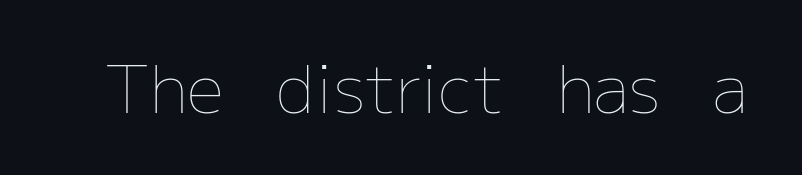
{"italic": "no", "bold": "no", "weight": "thin", "width": "normal", "stroke_contrast": "low", "x_height": "medium", "monospaced": "no", "underline": "no", "letter_spacing": "normal", "letter_spacing_em": 0.0, "glyph_px": 66}
